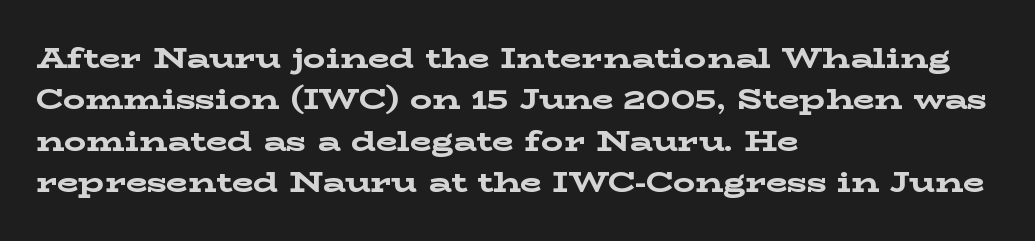
{"serif": "yes", "italic": "no", "bold": "yes", "weight": "bold", "width": "wide", "stroke_contrast": "low", "x_height": "medium", "monospaced": "no", "underline": "no", "align": "left", "line_spacing": "normal", "line_spacing_ratio": 1.48, "letter_spacing": "normal", "letter_spacing_em": 0.0, "glyph_px": 28}
